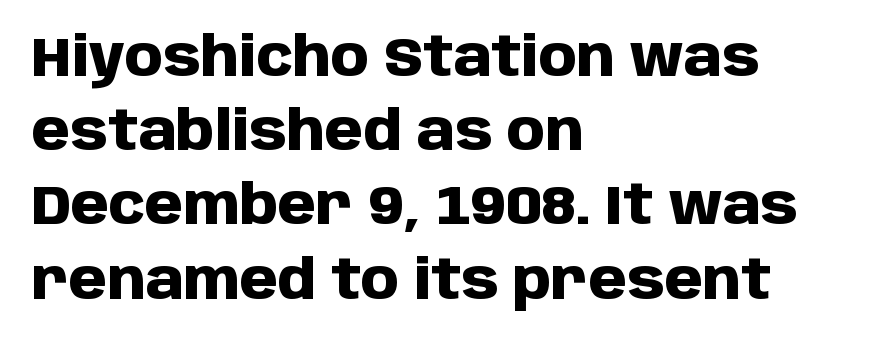
Q: Is the text bold? A: Yes.
Q: Is the text italic (slanted)? A: No, it is upright.
Q: Is the typeface a serif or a sans-serif typeface? A: Sans-serif.
Q: Is the text underlined? A: No.
Q: How is the paragraph aligned? A: Left-aligned.
Q: Is the spacing between letters normal or unusually wide? A: Normal.
Q: Is the spacing between lines tight, normal or loose? A: Normal.
Q: Width (condensed, normal, or wide)? A: Normal.
Q: Stroke contrast? A: Low.
Q: x-height? A: Large.
Q: Monospaced? A: No.
